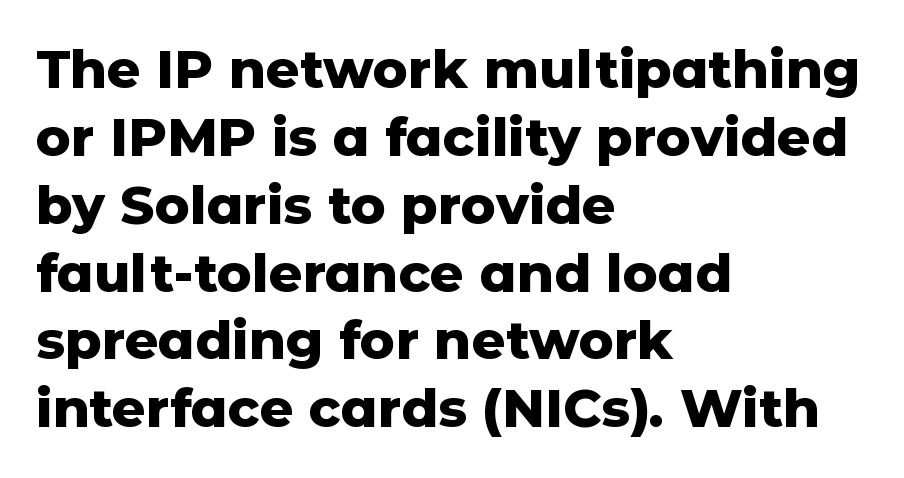
{"serif": "no", "italic": "no", "bold": "yes", "weight": "heavy", "width": "normal", "stroke_contrast": "low", "x_height": "medium", "monospaced": "no", "underline": "no", "align": "left", "line_spacing": "normal", "line_spacing_ratio": 1.28, "letter_spacing": "normal", "letter_spacing_em": 0.0, "glyph_px": 53}
